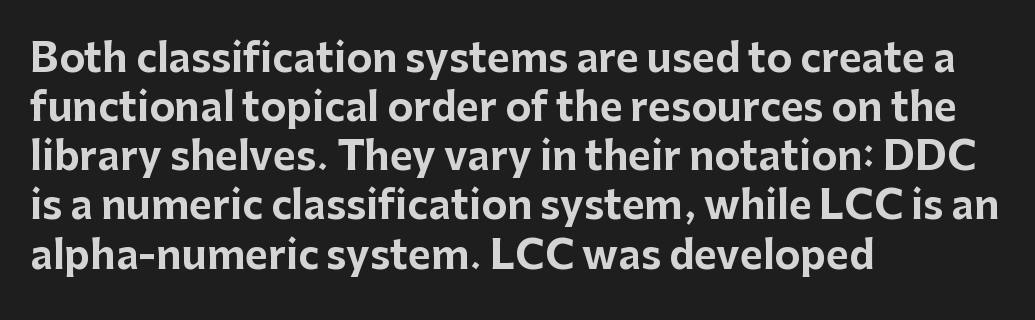
Q: Is the text bold? A: Yes.
Q: Is the text italic (slanted)? A: No, it is upright.
Q: Is the typeface a serif or a sans-serif typeface? A: Sans-serif.
Q: Is the text underlined? A: No.
Q: How is the paragraph aligned? A: Left-aligned.
Q: Is the spacing between letters normal or unusually wide? A: Normal.
Q: Is the spacing between lines tight, normal or loose? A: Normal.
Q: Width (condensed, normal, or wide)? A: Normal.
Q: Stroke contrast? A: Low.
Q: x-height? A: Medium.
Q: Monospaced? A: No.
